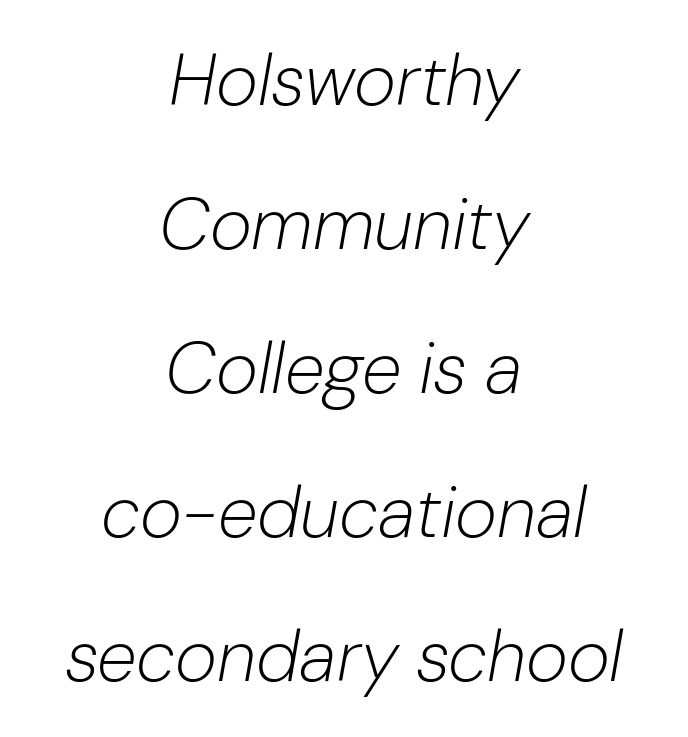
The image shows 72 px light type, italic (leaning right); set centered, loose line spacing (2.0x), normal letter spacing, not underlined; low stroke contrast and a medium x-height.
